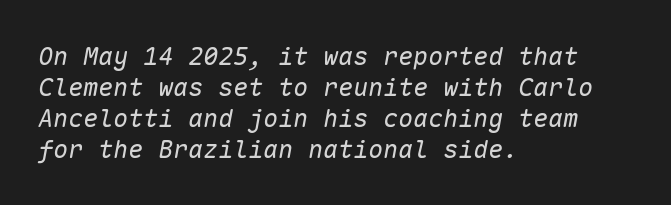
No heavy texture on the line: the type isn't bold. Slant detected: the letters are inclined. Caption: multi-line text, flush left, ragged right. Quick note: underline off. Letter spacing: default.
